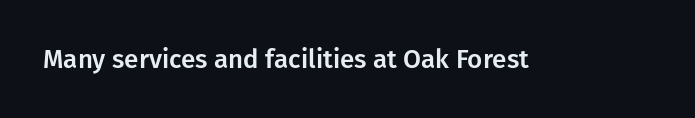
Is there any slant? The stems are plumb. Descenders are the only things crossing below the line. The line texture is even and compact thanks to regular tracking.
